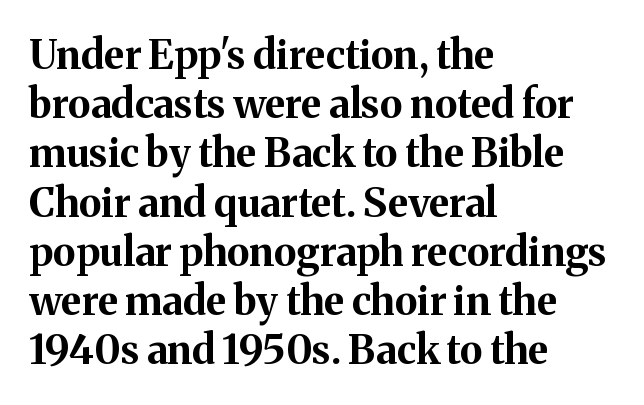
{"serif": "yes", "italic": "no", "bold": "yes", "weight": "bold", "width": "normal", "stroke_contrast": "medium", "x_height": "medium", "monospaced": "no", "underline": "no", "align": "left", "line_spacing_ratio": 1.23, "letter_spacing": "normal", "letter_spacing_em": 0.0, "glyph_px": 40}
